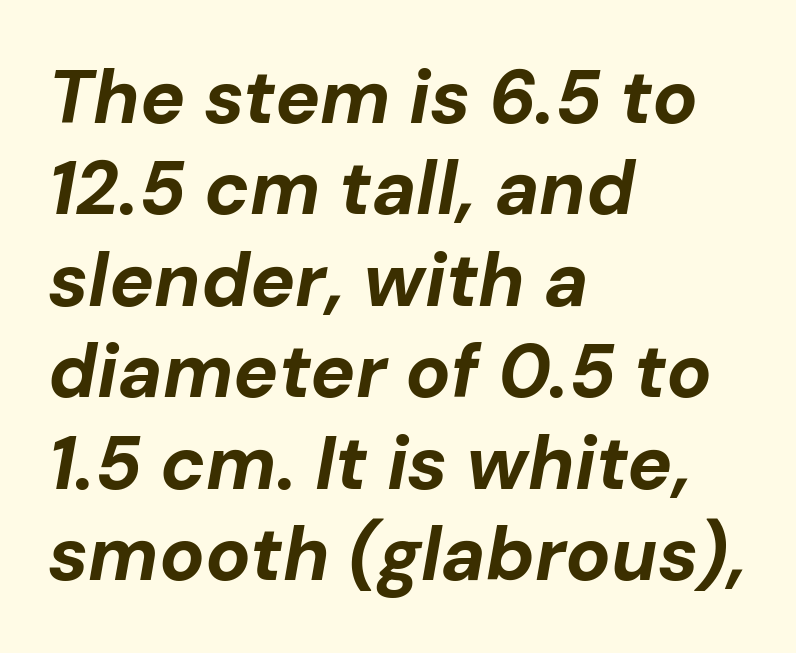
The image shows 75 px bold type, italic (leaning right); set left-aligned, line spacing 1.22x, normal letter spacing, not underlined; low stroke contrast and a medium x-height.
